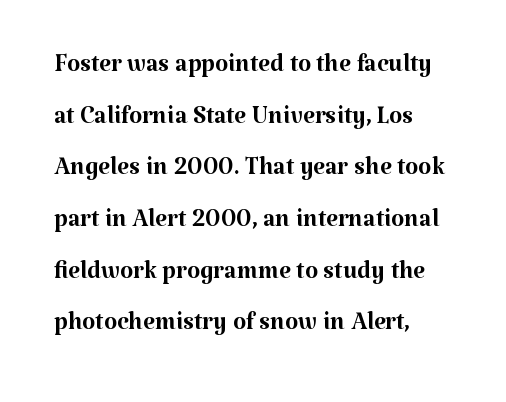
{"serif": "yes", "italic": "no", "bold": "no", "weight": "regular", "width": "normal", "stroke_contrast": "medium", "x_height": "medium", "monospaced": "no", "underline": "no", "align": "left", "line_spacing": "normal", "line_spacing_ratio": 1.52, "letter_spacing": "normal", "letter_spacing_em": 0.0, "glyph_px": 34}
